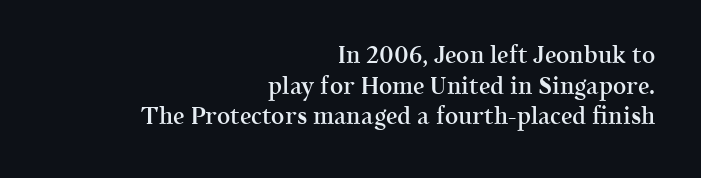
Q: Is the text bold? A: Semi-bold.
Q: Is the text italic (slanted)? A: No, it is upright.
Q: Is the text underlined? A: No.
Q: How is the paragraph aligned? A: Right-aligned.
Q: Is the spacing between letters normal or unusually wide? A: Normal.
Q: Is the spacing between lines tight, normal or loose? A: Normal.
